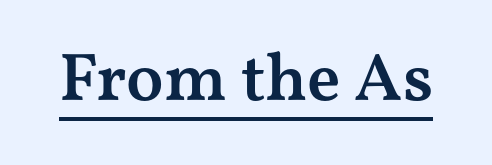
The image shows 68 px semibold, wide serif type, upright; set normal letter spacing, underlined; medium stroke contrast and a medium x-height.
